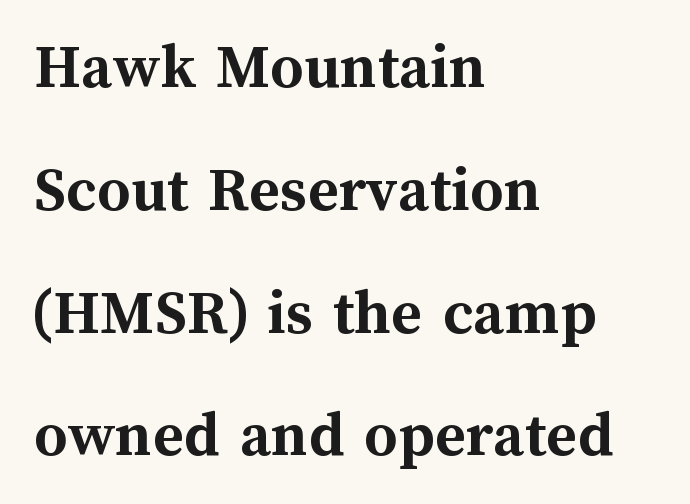
Do the letters lean? They stand straight. You could call the tracking neutral — neither tight nor loose. Chunky letters — that's bold for sure. Descender tails drop into unmarked territory. Does the copy run flush right? No — it runs flush left.
